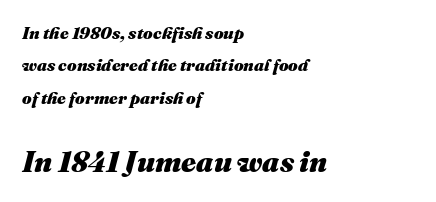
{"italic": "yes", "lean": "right", "slant_degrees": 16, "bold": "yes", "weight": "heavy", "width": "normal", "stroke_contrast": "medium", "x_height": "medium", "monospaced": "no", "underline": "no", "align": "left", "line_spacing": "loose", "line_spacing_ratio": 1.91, "letter_spacing": "normal", "letter_spacing_em": 0.0, "larger_block": "second", "size_ratio": 1.71, "glyph_px": 29}
